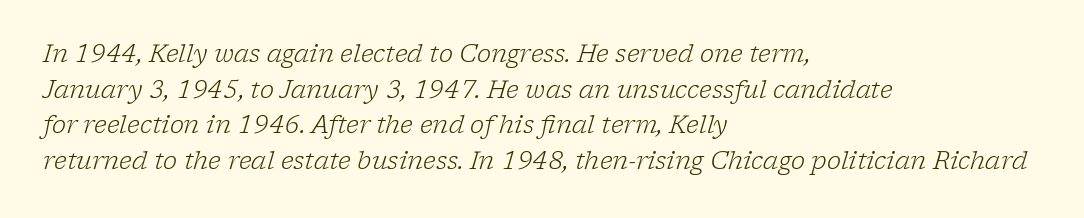
{"italic": "yes", "lean": "right", "slant_degrees": 17, "bold": "no", "underline": "no", "align": "left", "line_spacing": "normal", "line_spacing_ratio": 1.48, "letter_spacing": "normal", "letter_spacing_em": 0.0, "glyph_px": 24}
